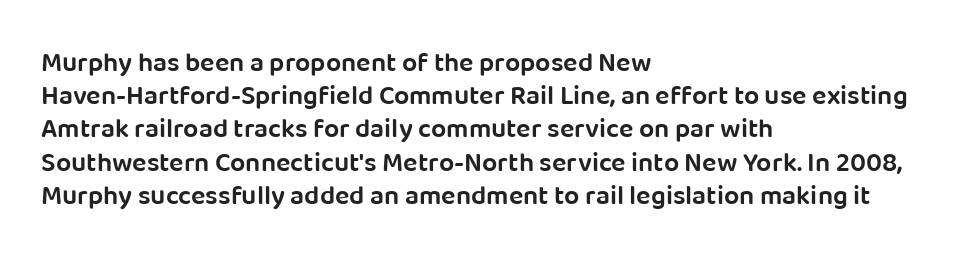
The image shows 27 px text type, upright; set left-aligned, line spacing 1.23x, normal letter spacing, not underlined.
